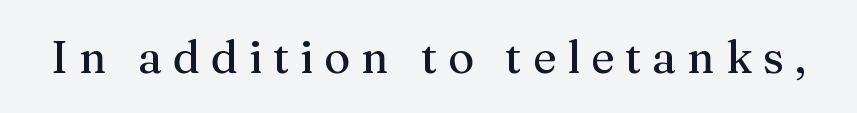
The image shows 45 px serif type, upright; set unusually wide letter spacing (+0.24 em), not underlined; medium stroke contrast and a medium x-height.
